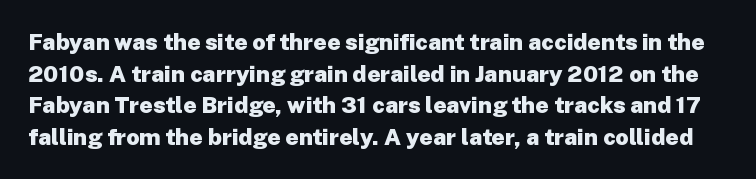
The image shows 23 px bold type, upright; set normal line spacing (1.37x), normal letter spacing, not underlined.
